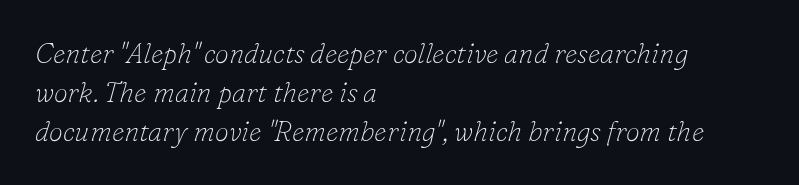
Here the designer chose a conventional face with non-uniform glyph widths. The horizontal fit of the characters is conventional and even. The weight would be labelled regular, book, light, or lighter still. Whoever set this chose a conventional vertical rhythm. The string is rendered with underlining switched off.
